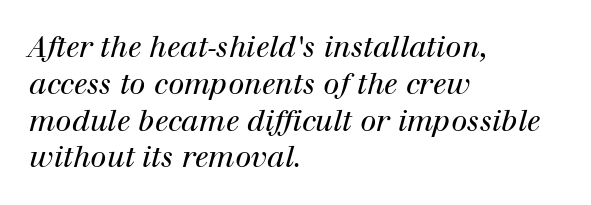
Notice how the stems are inclined rather than vertical — that's the hallmark of italics. Tracking value appears to be zero — textbook default spacing. Vertical stems look standard width or narrower in stroke. Successive baselines arrive at the customary interval. A classic flush-left, rag-right setting is used for this passage.
